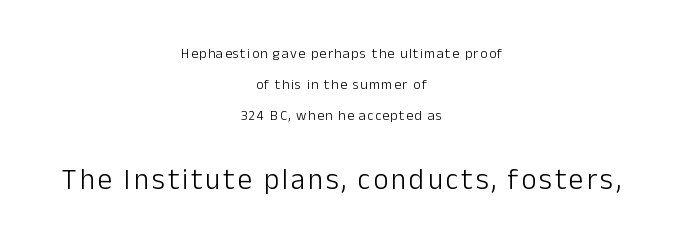
{"serif": "no", "italic": "no", "bold": "no", "weight": "light", "width": "normal", "stroke_contrast": "low", "x_height": "medium", "monospaced": "no", "underline": "no", "align": "center", "line_spacing": "loose", "line_spacing_ratio": 2.2, "larger_block": "second", "size_ratio": 2.07, "glyph_px": 29}
